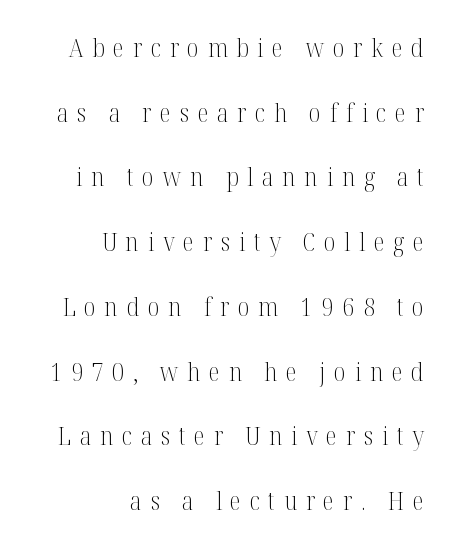
The image shows 26 px text type, upright; set right-aligned, loose line spacing (2.49x), unusually wide letter spacing (+0.33 em), not underlined.
